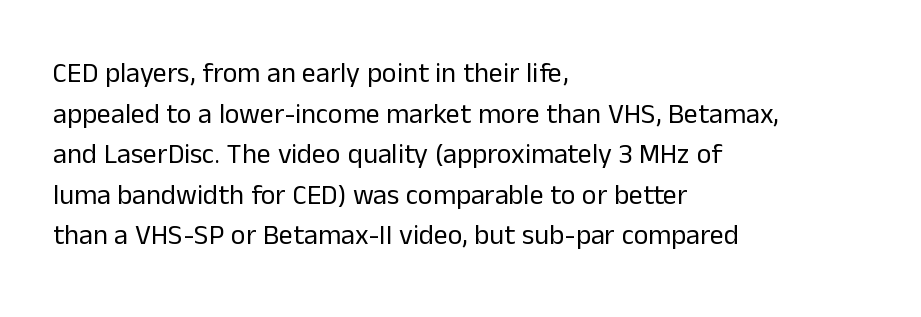
{"serif": "no", "italic": "no", "bold": "no", "weight": "regular", "width": "normal", "stroke_contrast": "low", "x_height": "medium", "monospaced": "no", "underline": "no", "align": "left", "line_spacing": "normal", "line_spacing_ratio": 1.45, "letter_spacing": "normal", "letter_spacing_em": 0.0, "glyph_px": 28}
